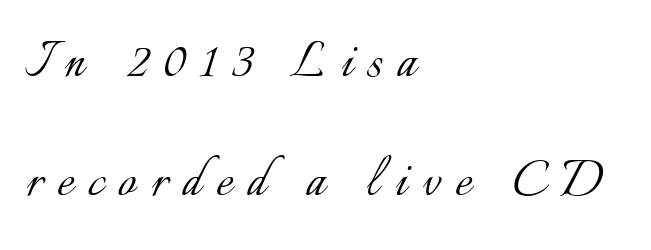
Q: Is the text bold? A: No.
Q: Is the text italic (slanted)? A: Yes.
Q: Is the text underlined? A: No.
Q: How is the paragraph aligned? A: Left-aligned.
Q: Is the spacing between letters normal or unusually wide? A: Unusually wide.
Q: Width (condensed, normal, or wide)? A: Normal.
Q: Stroke contrast? A: Low.
Q: x-height? A: Small.
Q: Monospaced? A: No.
